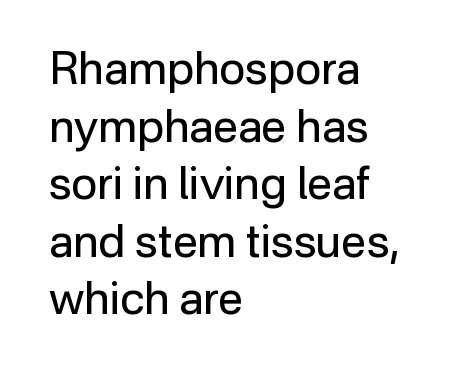
The image shows 45 px regular-weight sans-serif type, upright; set left-aligned, normal line spacing (1.28x), normal letter spacing, not underlined; low stroke contrast and a medium x-height.
